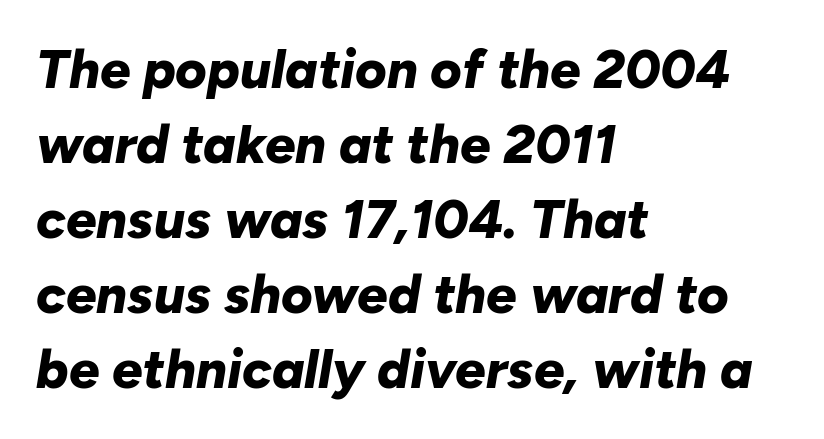
Regular leading. The passage shown is typed in a proportional face where columns would drift. Check the space under the baseline: it is left empty. The lines are quadded left.
